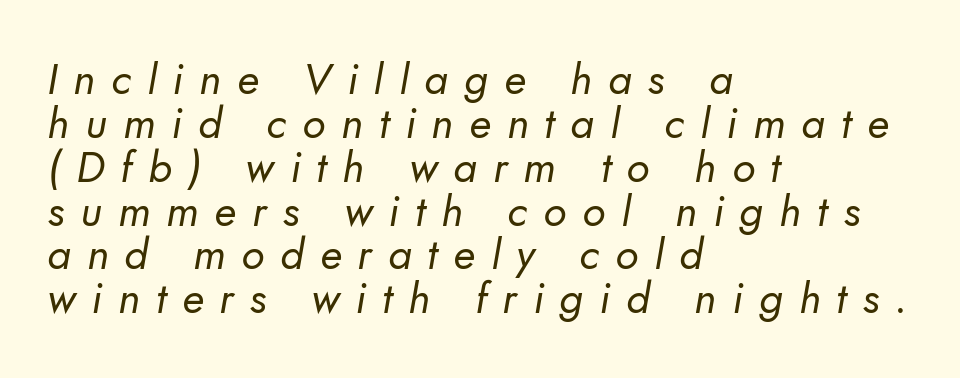
Heaviness? Minimal to ordinary, like unemphasized prose. Tightly led — the rows are bunched. All the whitespace from short lines collects on the right. Characters follow at a spacing far wider than the type designer built in. Note the varied advance widths — an 'i' is clearly narrower than an 'm'.
